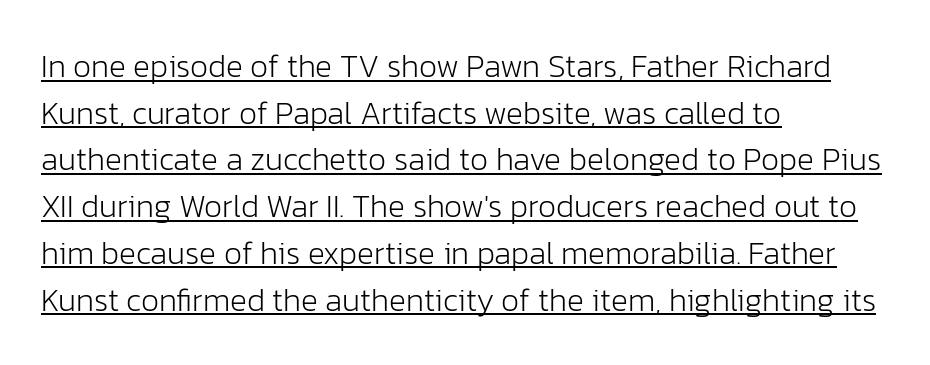
The image shows 32 px light sans-serif type, upright; set left-aligned, normal line spacing (1.46x), normal letter spacing, underlined; low stroke contrast and a medium x-height.
